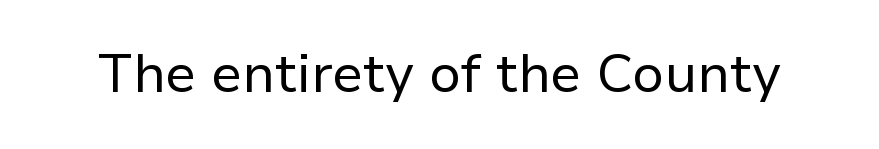
The image shows 54 px regular-weight sans-serif type, upright; set normal letter spacing, not underlined; low stroke contrast and a medium x-height.
